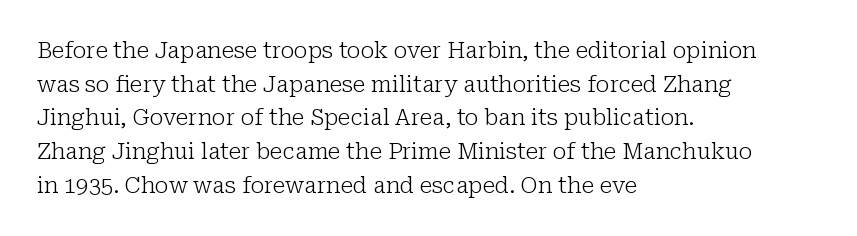
{"italic": "no", "bold": "no", "underline": "no", "align": "left", "line_spacing": "normal", "line_spacing_ratio": 1.53, "letter_spacing": "normal", "letter_spacing_em": 0.0, "glyph_px": 22}
